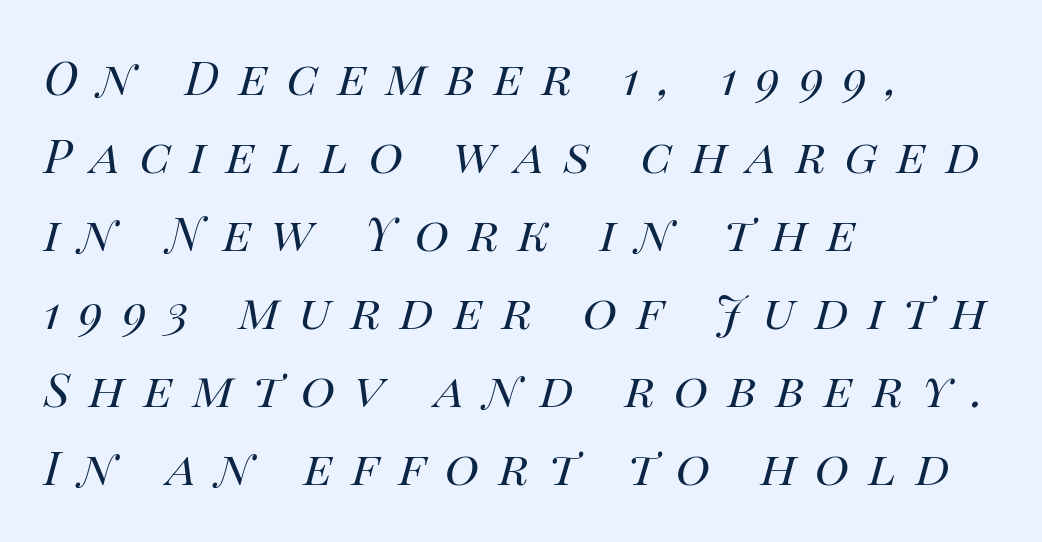
Q: Is the text bold? A: No.
Q: Is the text italic (slanted)? A: Yes, it leans right by about 14 degrees.
Q: Is the text underlined? A: No.
Q: How is the paragraph aligned? A: Left-aligned.
Q: Is the spacing between letters normal or unusually wide? A: Unusually wide.
Q: Is the spacing between lines tight, normal or loose? A: Normal.
Q: Width (condensed, normal, or wide)? A: Normal.
Q: Stroke contrast? A: High.
Q: x-height? A: Large.
Q: Monospaced? A: No.
